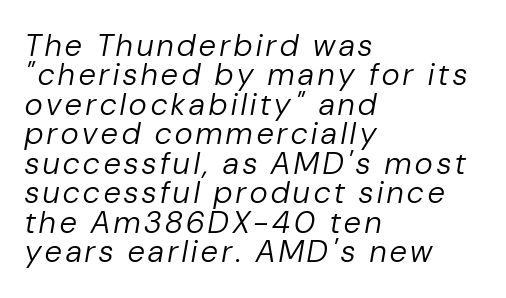
The image shows 31 px regular-weight type, italic (leaning right); set left-aligned, tight line spacing (0.95x), not underlined; low stroke contrast and a medium x-height.
